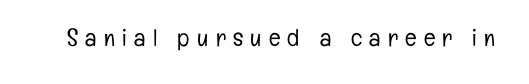
The image shows 24 px text type, upright; set unusually wide letter spacing (+0.3 em), not underlined.
